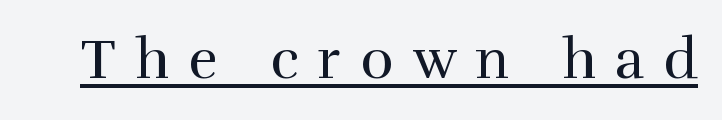
The image shows 56 px regular-weight serif type, upright; set unusually wide letter spacing (+0.34 em), underlined; a medium x-height.
